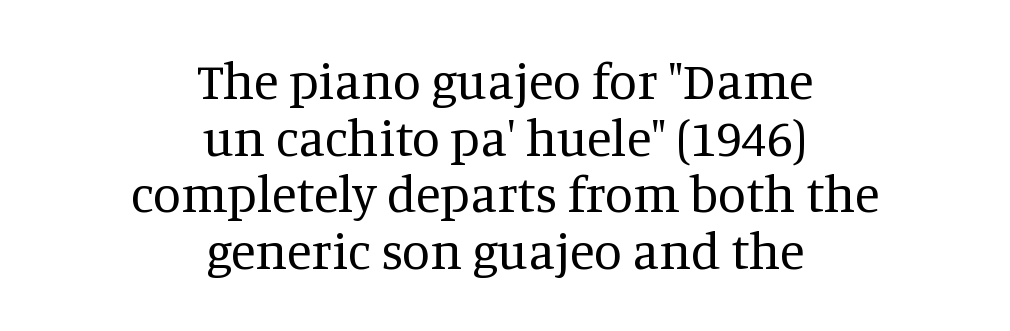
The image shows 51 px regular-weight serif type, upright; set centered, tight line spacing (1.11x), normal letter spacing, not underlined; medium stroke contrast and a large x-height.
